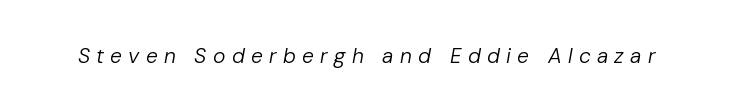
The image shows 21 px text type, italic (leaning right); set unusually wide letter spacing (+0.3 em), not underlined.
